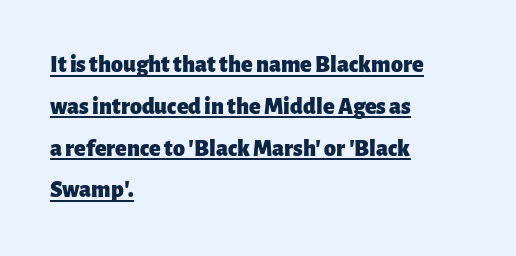
The image shows 24 px bold type, upright; set left-aligned, line spacing 1.74x, normal letter spacing, underlined.
